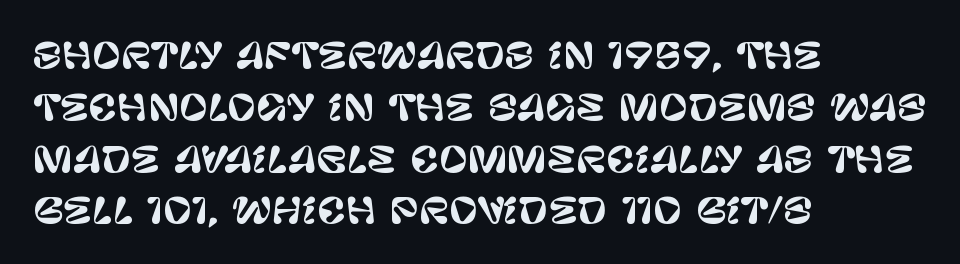
{"serif": "no", "width": "normal", "stroke_contrast": "low", "x_height": "large", "monospaced": "no", "underline": "no", "align": "left", "line_spacing": "normal", "line_spacing_ratio": 1.48, "letter_spacing": "normal", "letter_spacing_em": 0.0, "glyph_px": 35}
